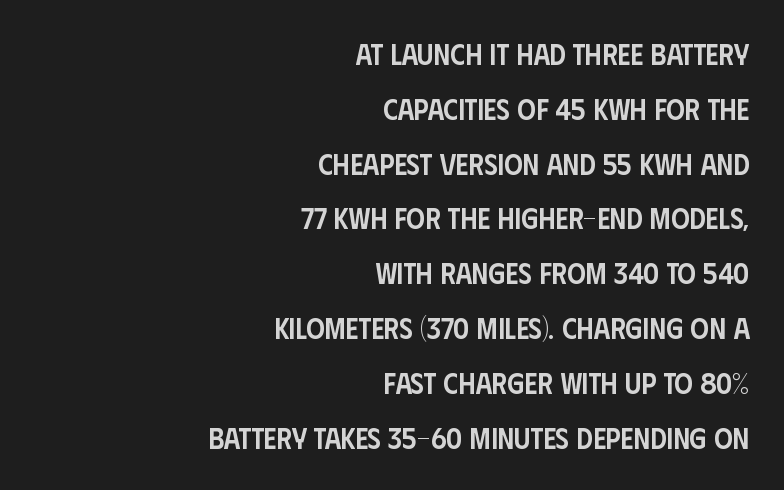
Weight: semibold (demi). Style check: upright. The compositor pushed each line to the right boundary. Each letter's strokes conclude bluntly, with no projecting serifs.
